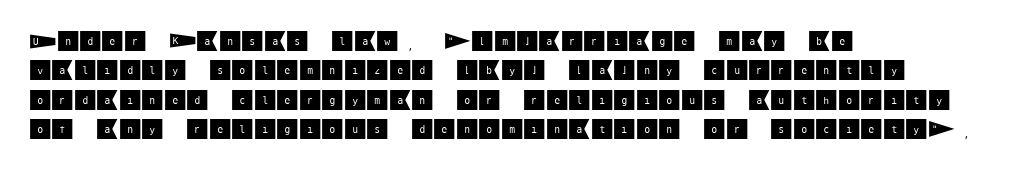
{"italic": "no", "underline": "no", "align": "left", "line_spacing": "normal", "line_spacing_ratio": 1.28, "letter_spacing": "normal", "letter_spacing_em": 0.0, "glyph_px": 23}
